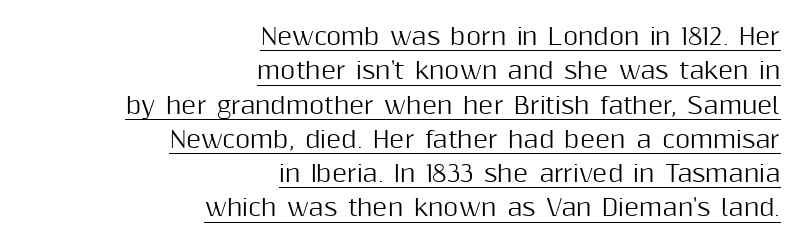
Do the letters lean? They stand straight. Observe the ordinary spacing: letters are neighbours, not strangers. The passage shown stacks its lines at a standard gap. Every word sits above its own underline.
